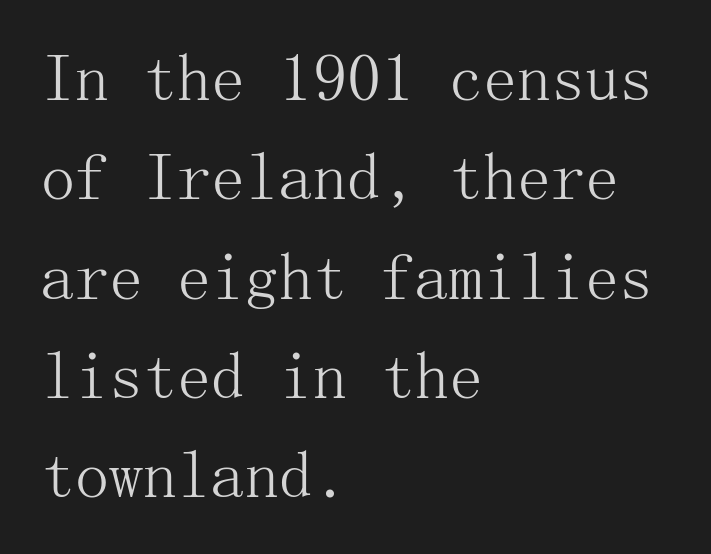
Typographically, this falls in the serif category. How are the letters spaced? Ordinarily, with no added tracking. Is the stroke heavy? The answer is a plain regular-or-lighter. The paragraph shown leans on its left margin.
